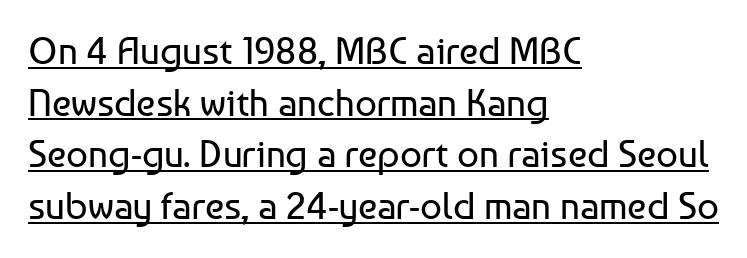
The type is set solid horizontally, with unmodified tracking. Leading matches the norm, producing a regular column. The characters display no serif detailing; their extremities are plain. Italic? Not at all — the glyphs are vertical.
